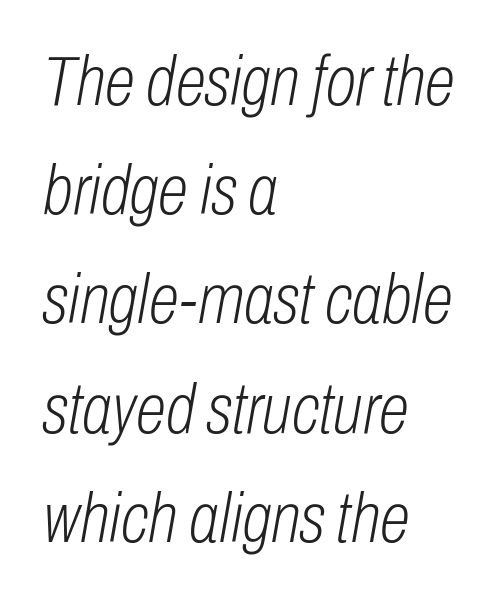
{"italic": "yes", "lean": "right", "slant_degrees": 10, "bold": "no", "weight": "light", "width": "condensed", "stroke_contrast": "low", "x_height": "medium", "monospaced": "no", "underline": "no", "align": "left", "line_spacing": "normal", "line_spacing_ratio": 1.56, "letter_spacing": "normal", "letter_spacing_em": 0.0, "glyph_px": 70}
